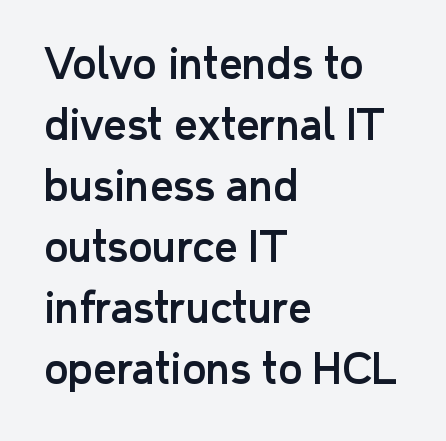
Q: Is the text italic (slanted)? A: No, it is upright.
Q: Is the typeface a serif or a sans-serif typeface? A: Sans-serif.
Q: Is the text underlined? A: No.
Q: How is the paragraph aligned? A: Left-aligned.
Q: Is the spacing between letters normal or unusually wide? A: Normal.
Q: Is the spacing between lines tight, normal or loose? A: Normal.
Q: Width (condensed, normal, or wide)? A: Normal.
Q: Stroke contrast? A: Low.
Q: x-height? A: Medium.
Q: Monospaced? A: No.
